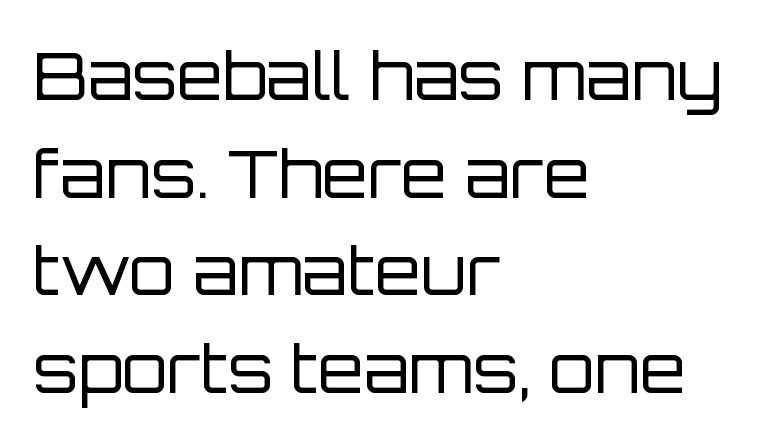
The image shows 66 px regular-weight sans-serif type, upright; set left-aligned, normal line spacing (1.48x), normal letter spacing, not underlined; low stroke contrast and a large x-height.
